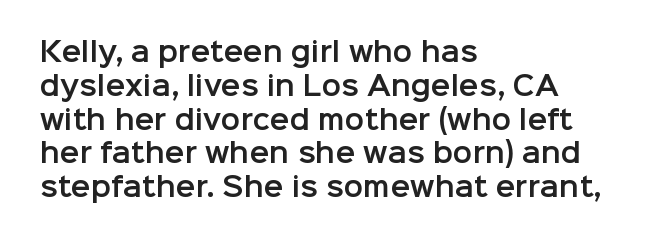
The ragged edge is on the right, which tells us the setting is flush left. How would I describe the line gaps? Plain and ordinary. This is the regular roman posture of the typeface. Only glyphs here, with clear space below each row.
